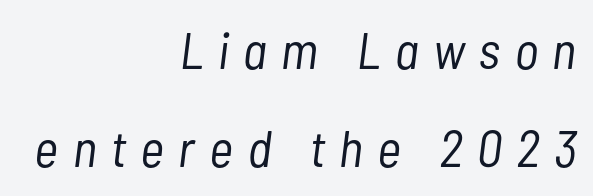
Q: Is the text bold? A: No.
Q: Is the text italic (slanted)? A: Yes, it leans right by about 7 degrees.
Q: Is the text underlined? A: No.
Q: How is the paragraph aligned? A: Right-aligned.
Q: Is the spacing between letters normal or unusually wide? A: Unusually wide.
Q: Width (condensed, normal, or wide)? A: Condensed.
Q: Stroke contrast? A: Low.
Q: x-height? A: Medium.
Q: Monospaced? A: No.
